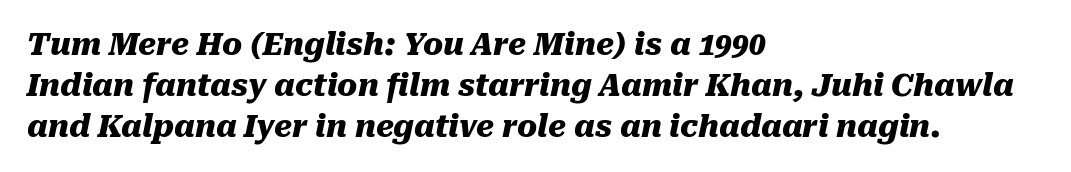
Words appear dense and cohesive because spacing is normal. The letters advance in unequal steps, a hallmark of proportional type. The text carries the slant typical of an italic or oblique font. The glyphs are unaccompanied by any horizontal stroke below them. The rag falls on the right side of this text block. If you measured baseline to baseline, you'd find a middling distance.
